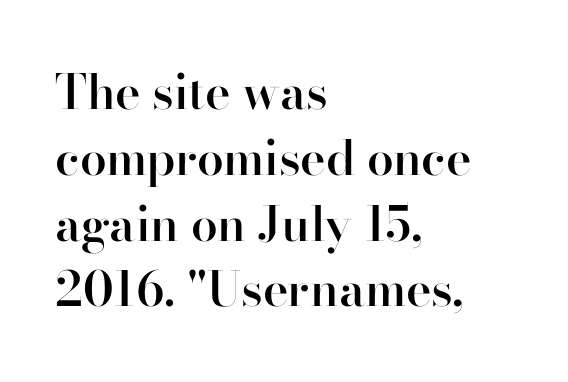
Q: Is the text bold? A: Semi-bold.
Q: Is the text italic (slanted)? A: No, it is upright.
Q: Is the typeface a serif or a sans-serif typeface? A: Serif.
Q: Is the text underlined? A: No.
Q: How is the paragraph aligned? A: Left-aligned.
Q: Is the spacing between letters normal or unusually wide? A: Normal.
Q: Is the spacing between lines tight, normal or loose? A: Normal.
Q: Width (condensed, normal, or wide)? A: Normal.
Q: Stroke contrast? A: High.
Q: x-height? A: Small.
Q: Monospaced? A: No.
